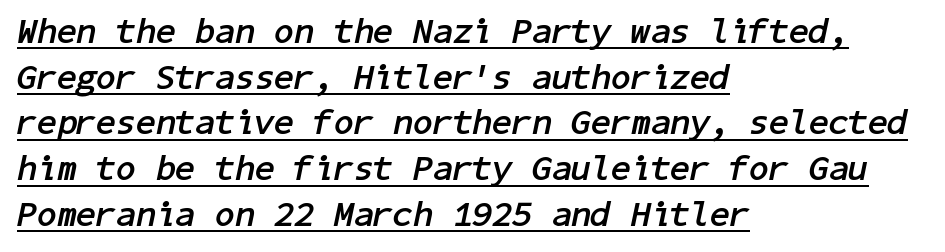
The image shows 36 px semibold type, italic (leaning right); set left-aligned, normal line spacing (1.27x), normal letter spacing, underlined; low stroke contrast and a medium x-height.
